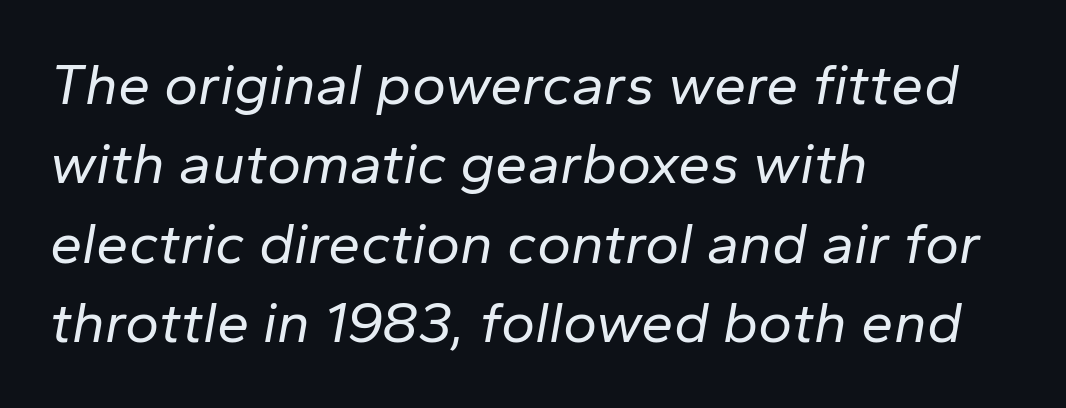
The rag falls on the right side of this text block. Does the leading feel generous? No, just average. Letters rest on an invisible, unmarked baseline. The characters are drawn with everyday or finer stroke widths. The specimen reads as italic at a glance.
